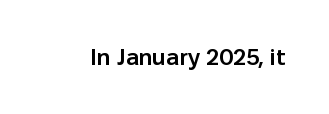
No extra tracking has been applied to these lines. The area under the type is left untouched. Weight: semibold (demi). If you drew a line through each stem, it would be perfectly vertical.
